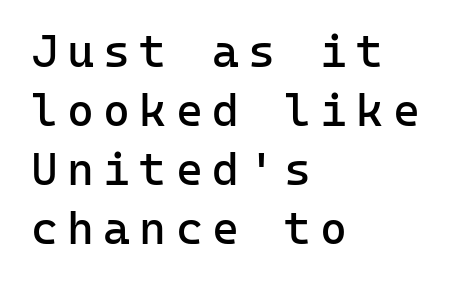
The image shows 46 px regular-weight sans-serif type, upright, monospaced; set left-aligned, normal line spacing (1.28x), unusually wide letter spacing (+0.2 em), not underlined; low stroke contrast and a medium x-height.
